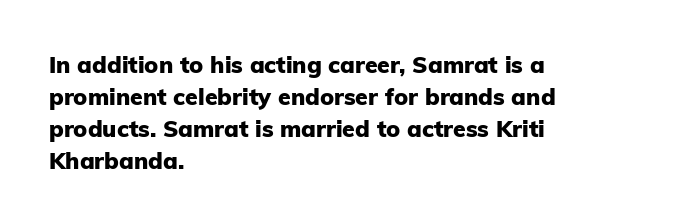
The image shows 23 px bold type, upright; set left-aligned, normal line spacing (1.39x), normal letter spacing, not underlined.
